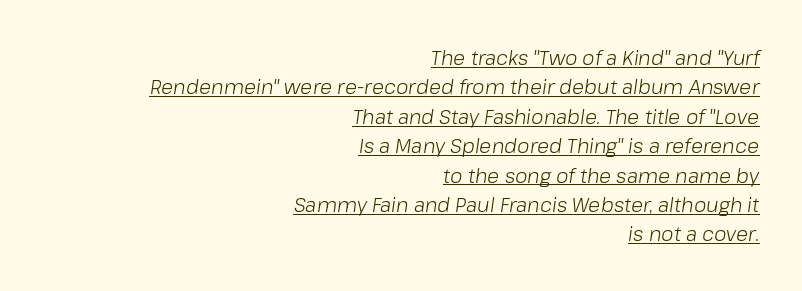
The image shows 20 px text type, italic (leaning right); set right-aligned, normal line spacing (1.47x), normal letter spacing, underlined.
